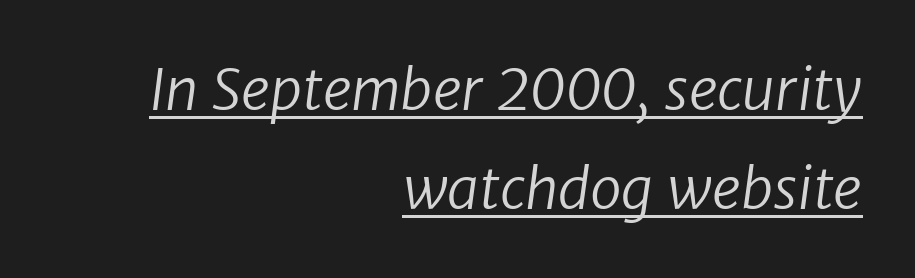
Q: Is the text bold? A: No.
Q: Is the typeface a serif or a sans-serif typeface? A: Sans-serif.
Q: Is the text underlined? A: Yes.
Q: How is the paragraph aligned? A: Right-aligned.
Q: Is the spacing between letters normal or unusually wide? A: Normal.
Q: Width (condensed, normal, or wide)? A: Normal.
Q: Stroke contrast? A: Low.
Q: x-height? A: Medium.
Q: Monospaced? A: No.
